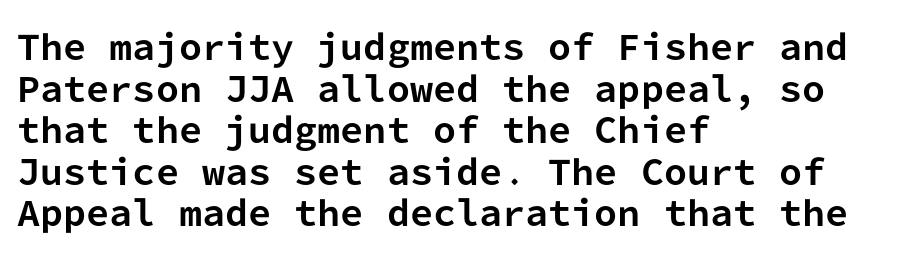
Q: Is the text bold? A: Yes.
Q: Is the text italic (slanted)? A: No, it is upright.
Q: Is the typeface a serif or a sans-serif typeface? A: Sans-serif.
Q: Is the text underlined? A: No.
Q: How is the paragraph aligned? A: Left-aligned.
Q: Is the spacing between letters normal or unusually wide? A: Normal.
Q: Is the spacing between lines tight, normal or loose? A: Normal.
Q: Width (condensed, normal, or wide)? A: Normal.
Q: Stroke contrast? A: Low.
Q: x-height? A: Medium.
Q: Monospaced? A: Yes.
